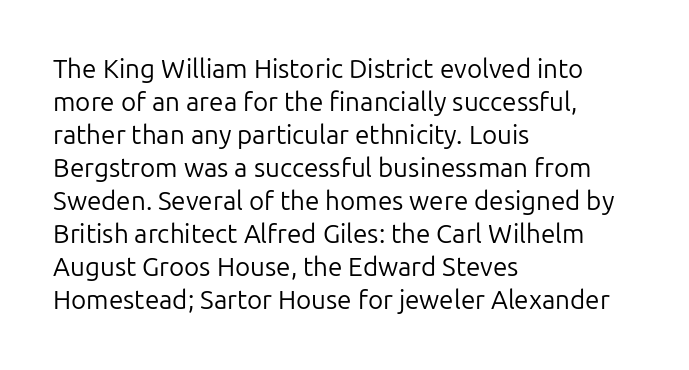
When letters stand straight like this, we call the style roman or upright. These lines sit exactly where default settings would place them. Students, note that the glyphs here touch the page at normal intervals. The passage shown is not bold in any degree. In CSS terms this would be text-align: left. Underlining? Definitely not there.
